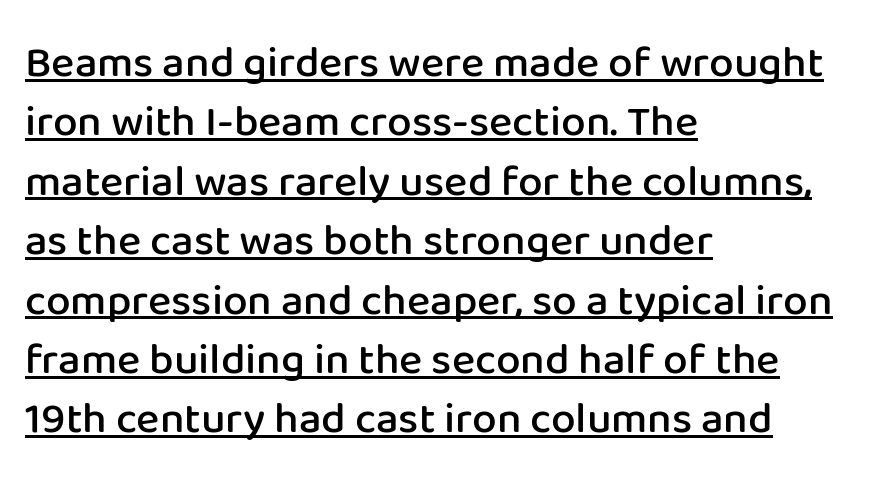
Looks like regular typesetting: each glyph gets only the width it needs. A sans-serif font was chosen for this passage. Standard letterfit; no display-style spreading of the glyphs. The block of text has a typical density, with ordinary space between rows.
